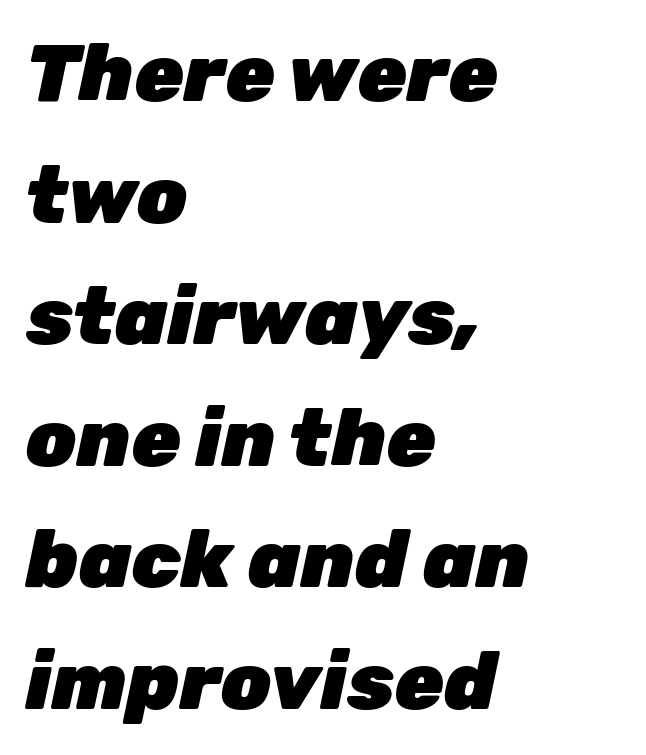
Q: Is the text bold? A: Yes.
Q: Is the text italic (slanted)? A: Yes, it leans right by about 12 degrees.
Q: Is the text underlined? A: No.
Q: How is the paragraph aligned? A: Left-aligned.
Q: Is the spacing between letters normal or unusually wide? A: Normal.
Q: Is the spacing between lines tight, normal or loose? A: Normal.
Q: Width (condensed, normal, or wide)? A: Normal.
Q: Stroke contrast? A: Low.
Q: x-height? A: Medium.
Q: Monospaced? A: No.
